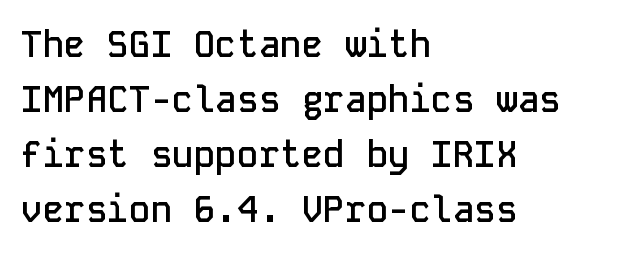
The image shows 36 px semibold sans-serif type, upright, monospaced; set left-aligned, normal line spacing (1.53x), normal letter spacing, not underlined; low stroke contrast and a medium x-height.
